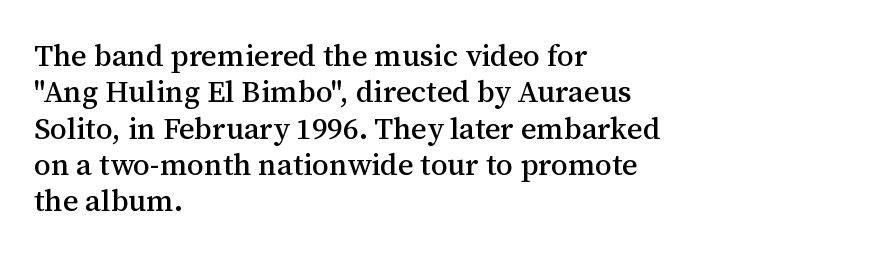
The image shows 30 px serif type, upright; set left-aligned, line spacing 1.21x, normal letter spacing, not underlined; medium stroke contrast and a medium x-height.
